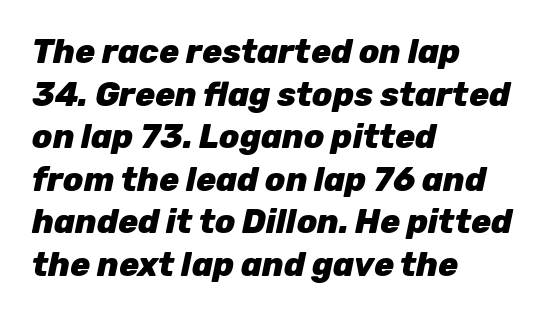
Q: Is the text bold? A: Yes.
Q: Is the text italic (slanted)? A: Yes, it leans right by about 12 degrees.
Q: Is the text underlined? A: No.
Q: How is the paragraph aligned? A: Left-aligned.
Q: Is the spacing between letters normal or unusually wide? A: Normal.
Q: Is the spacing between lines tight, normal or loose? A: Normal.
Q: Width (condensed, normal, or wide)? A: Normal.
Q: Stroke contrast? A: Low.
Q: x-height? A: Medium.
Q: Monospaced? A: No.
